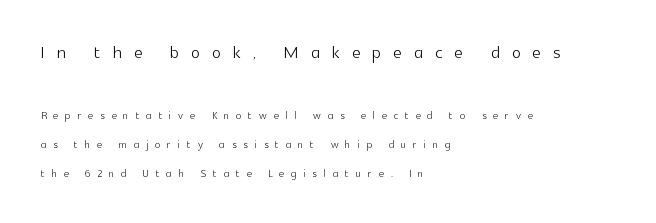
Q: Is the text bold? A: No.
Q: Is the text italic (slanted)? A: No, it is upright.
Q: Is the text underlined? A: No.
Q: How is the paragraph aligned? A: Left-aligned.
Q: Is the spacing between letters normal or unusually wide? A: Unusually wide.
Q: Is the spacing between lines tight, normal or loose? A: Loose.
Q: Which block of text is set in a larger size, the first (top) or the second (bottom)? A: The first (top) one.
